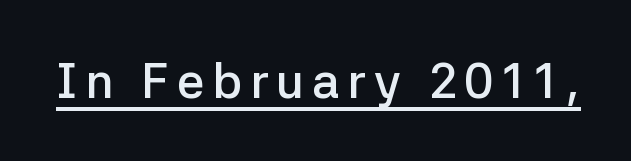
This is moderately heavy type, rendered in semibold. The font's upright variant was chosen for this text. This rendering features underlined lettering. Letterform terminals end flat and unadorned throughout the passage. The rendering uses natural spacing where letterforms have individual widths.
